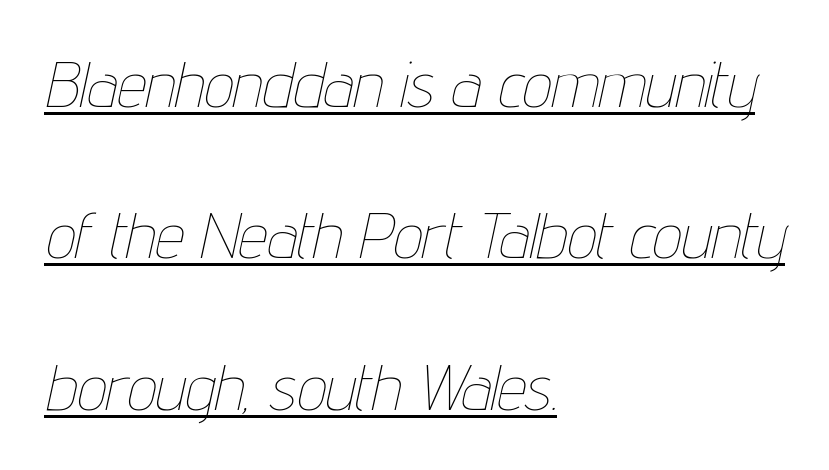
Q: Is the text bold? A: No.
Q: Is the text italic (slanted)? A: Yes, it leans right by about 12 degrees.
Q: Is the text underlined? A: Yes.
Q: How is the paragraph aligned? A: Left-aligned.
Q: Is the spacing between letters normal or unusually wide? A: Normal.
Q: Is the spacing between lines tight, normal or loose? A: Loose.
Q: Width (condensed, normal, or wide)? A: Condensed.
Q: Stroke contrast? A: Low.
Q: x-height? A: Medium.
Q: Monospaced? A: No.
